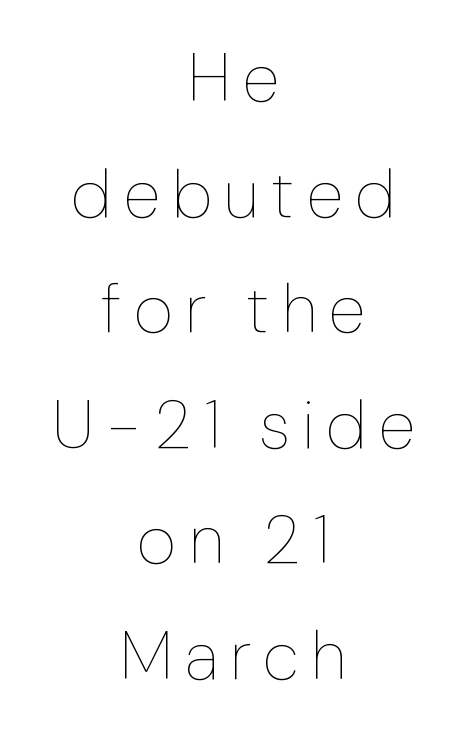
Q: Is the text bold? A: No.
Q: Is the text italic (slanted)? A: No, it is upright.
Q: Is the text underlined? A: No.
Q: How is the paragraph aligned? A: Centered.
Q: Is the spacing between lines tight, normal or loose? A: Normal.
Q: Width (condensed, normal, or wide)? A: Normal.
Q: Stroke contrast? A: Low.
Q: x-height? A: Medium.
Q: Monospaced? A: No.
